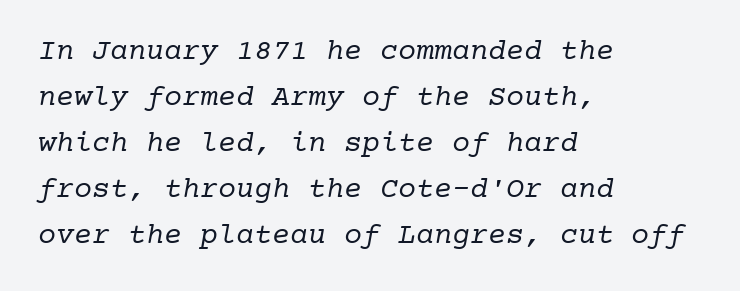
{"serif": "yes", "bold": "no", "weight": "regular", "width": "normal", "stroke_contrast": "low", "x_height": "medium", "monospaced": "yes", "underline": "no", "align": "left", "line_spacing": "normal", "line_spacing_ratio": 1.53, "letter_spacing": "normal", "letter_spacing_em": 0.0, "glyph_px": 30}
